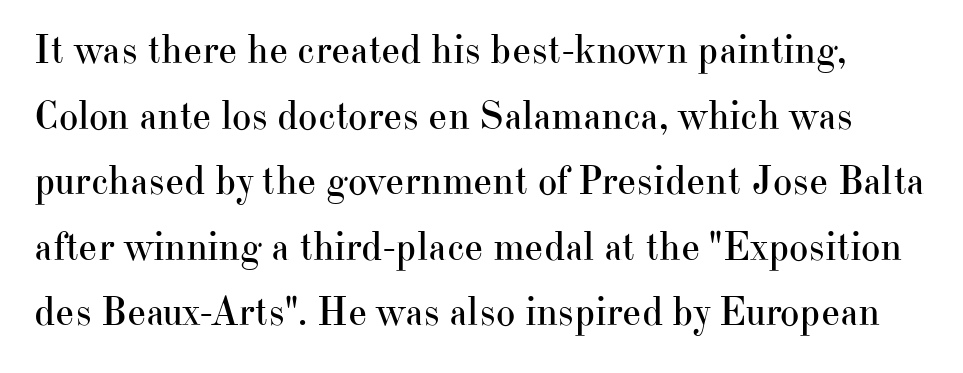
{"serif": "yes", "italic": "no", "bold": "no", "weight": "regular", "width": "normal", "stroke_contrast": "high", "x_height": "small", "monospaced": "no", "underline": "no", "line_spacing": "normal", "line_spacing_ratio": 1.6, "letter_spacing": "normal", "letter_spacing_em": 0.0, "glyph_px": 41}
